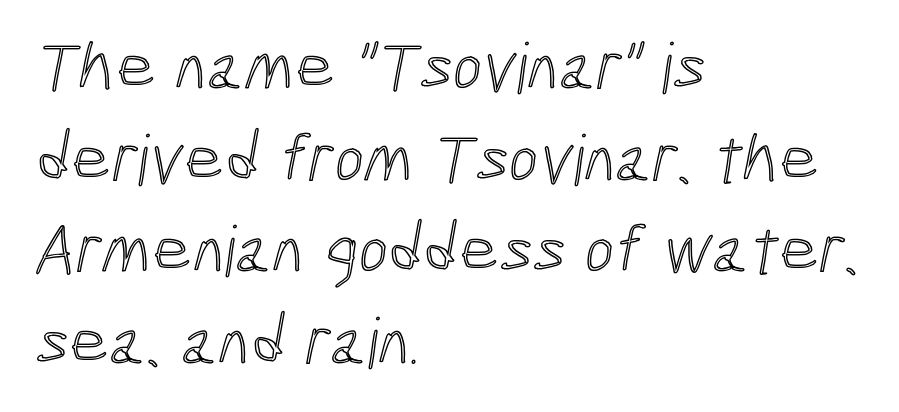
Q: Is the text underlined? A: No.
Q: How is the paragraph aligned? A: Left-aligned.
Q: Is the spacing between letters normal or unusually wide? A: Normal.
Q: Is the spacing between lines tight, normal or loose? A: Normal.
Q: Width (condensed, normal, or wide)? A: Condensed.
Q: x-height? A: Medium.
Q: Monospaced? A: No.
